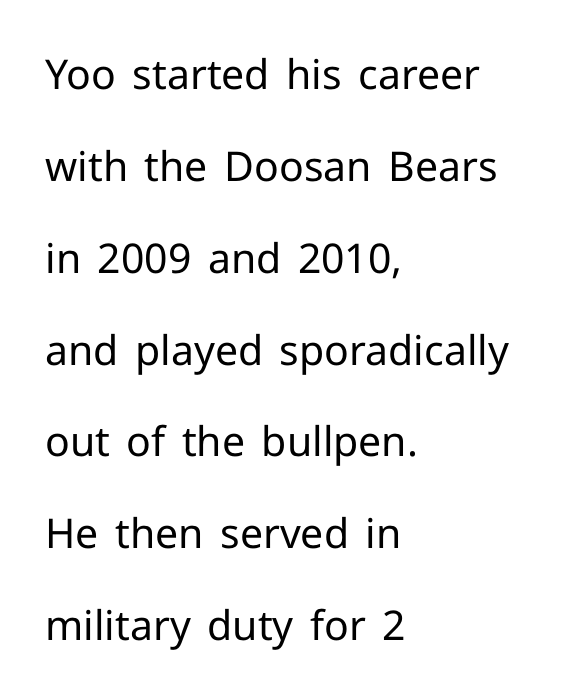
The image shows 41 px regular-weight sans-serif type, upright; set left-aligned, loose line spacing (2.24x), normal letter spacing, not underlined; low stroke contrast and a medium x-height.
